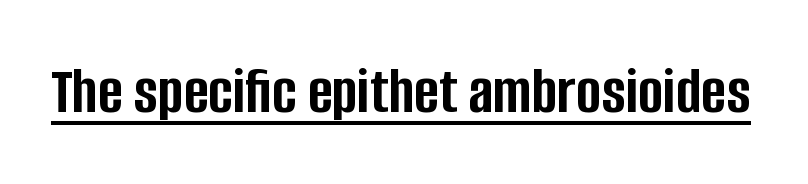
Q: Is the text bold? A: Yes.
Q: Is the text italic (slanted)? A: No, it is upright.
Q: Is the typeface a serif or a sans-serif typeface? A: Sans-serif.
Q: Is the text underlined? A: Yes.
Q: Is the spacing between letters normal or unusually wide? A: Normal.
Q: Width (condensed, normal, or wide)? A: Condensed.
Q: Stroke contrast? A: Low.
Q: x-height? A: Large.
Q: Monospaced? A: No.
